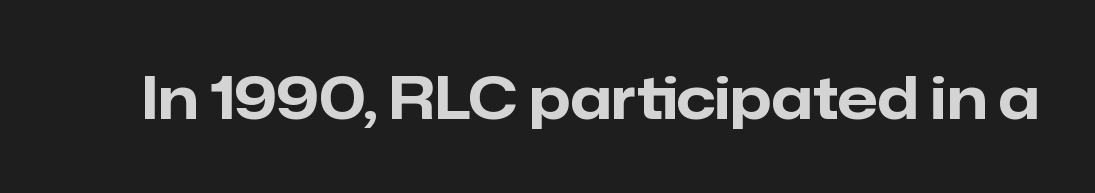
Proportional: the letters do not fall into vertical columns. These lines were composed using upright roman letters. Quick note: underline off. Look at the bottom of the vertical strokes: they stop flat, with no serifs. Look at the stroke-to-counter ratio: heavy, a bold.
